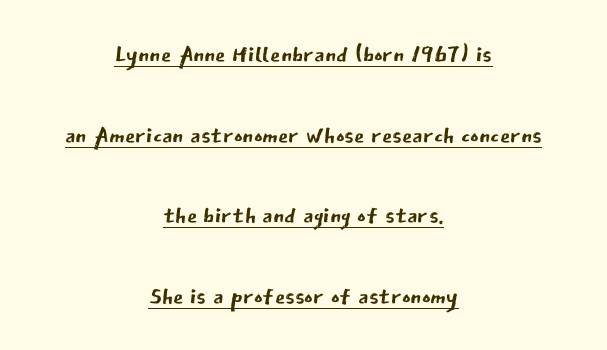
{"serif": "no", "italic": "no", "bold": "no", "weight": "regular", "width": "normal", "stroke_contrast": "low", "x_height": "medium", "monospaced": "no", "underline": "yes", "align": "center", "line_spacing": "loose", "line_spacing_ratio": 2.44, "letter_spacing": "normal", "letter_spacing_em": 0.0, "glyph_px": 33}
